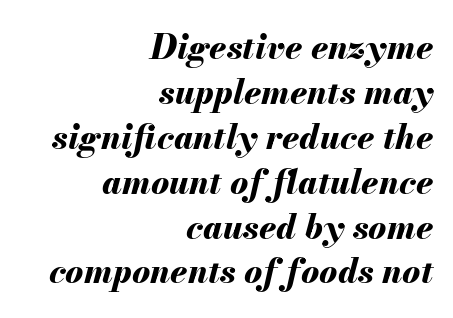
Is this a fixed-width face? No — the glyphs have proportional, varying widths. Tall strokes in this sample are angled rather than plumb. A full-strength bold gives these letters their thick strokes. The text block is weighted toward the right margin, trailing off unevenly leftward.
